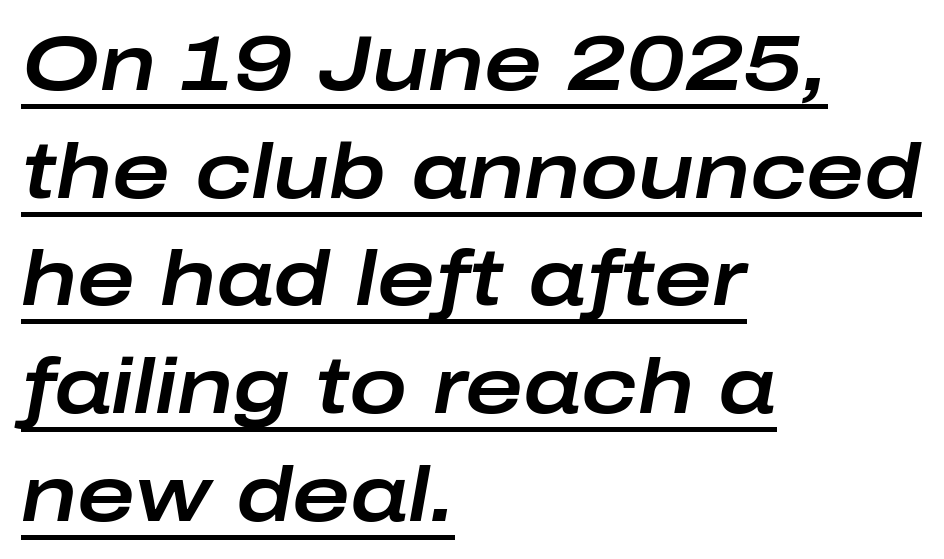
{"italic": "yes", "lean": "right", "slant_degrees": 10, "width": "wide", "stroke_contrast": "low", "x_height": "medium", "monospaced": "no", "underline": "yes", "align": "left", "line_spacing": "normal", "line_spacing_ratio": 1.38, "letter_spacing": "normal", "letter_spacing_em": 0.0, "glyph_px": 78}
